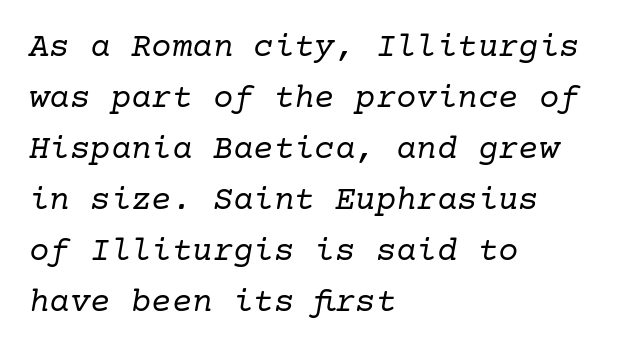
The image shows 34 px regular-weight serif type, italic (leaning right); set left-aligned, normal line spacing (1.5x), normal letter spacing, not underlined; low stroke contrast and a medium x-height.
